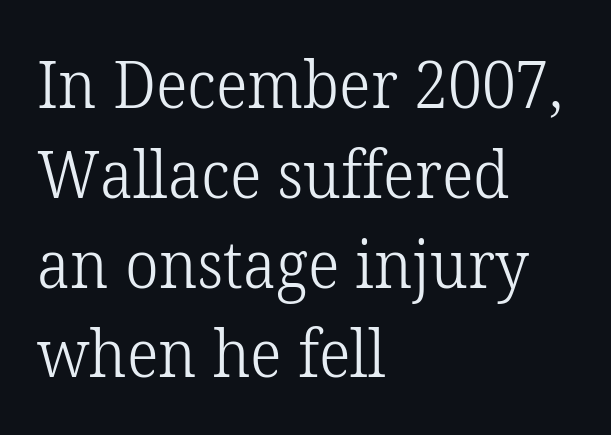
The glyphs are unaccompanied by any horizontal stroke below them. Standard letterfit; no display-style spreading of the glyphs. These lines were composed using upright roman letters. A light-to-regular cut is what we see here.
